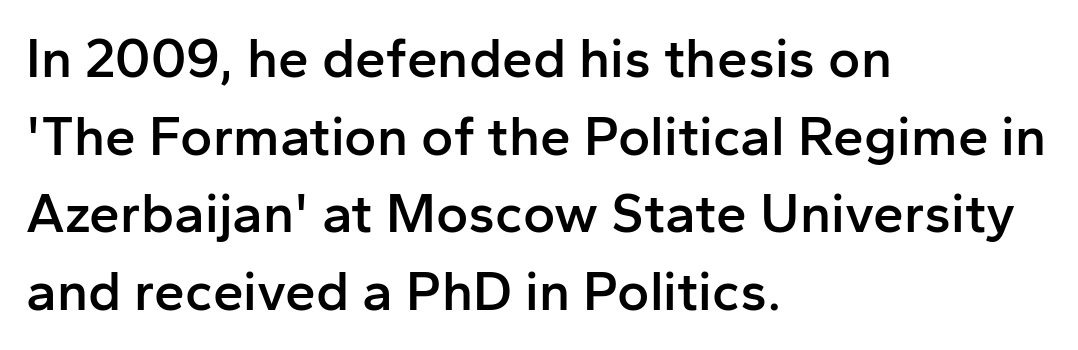
Q: Is the text bold? A: Semi-bold.
Q: Is the text italic (slanted)? A: No, it is upright.
Q: Is the typeface a serif or a sans-serif typeface? A: Sans-serif.
Q: Is the text underlined? A: No.
Q: How is the paragraph aligned? A: Left-aligned.
Q: Is the spacing between letters normal or unusually wide? A: Normal.
Q: Is the spacing between lines tight, normal or loose? A: Normal.
Q: Width (condensed, normal, or wide)? A: Normal.
Q: Stroke contrast? A: Low.
Q: x-height? A: Medium.
Q: Monospaced? A: No.
